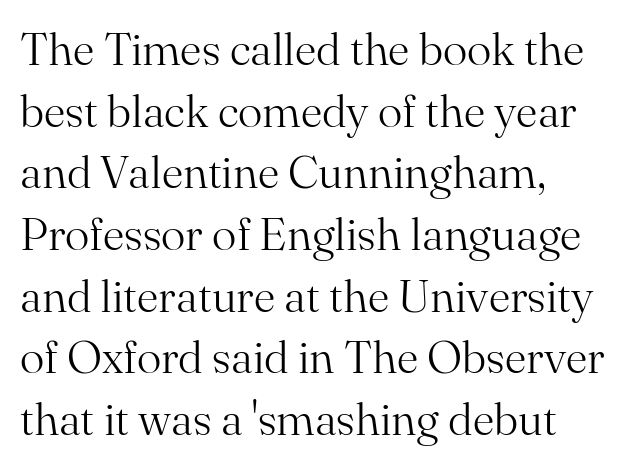
{"serif": "yes", "italic": "no", "bold": "no", "weight": "light", "width": "normal", "stroke_contrast": "medium", "x_height": "small", "monospaced": "no", "underline": "no", "align": "left", "line_spacing": "normal", "line_spacing_ratio": 1.34, "letter_spacing": "normal", "letter_spacing_em": 0.0, "glyph_px": 46}
